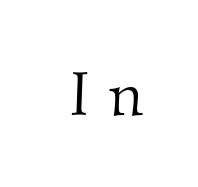
{"serif": "yes", "bold": "no", "weight": "light", "width": "normal", "stroke_contrast": "medium", "x_height": "small", "monospaced": "no", "underline": "no", "letter_spacing": "wide", "letter_spacing_em": 0.32, "glyph_px": 63}
